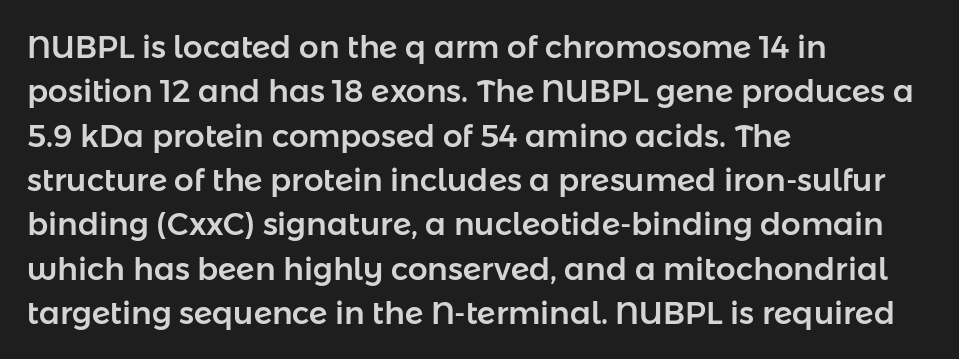
The image shows 31 px sans-serif type, upright; set left-aligned, normal line spacing (1.43x), normal letter spacing, not underlined; low stroke contrast and a medium x-height.
